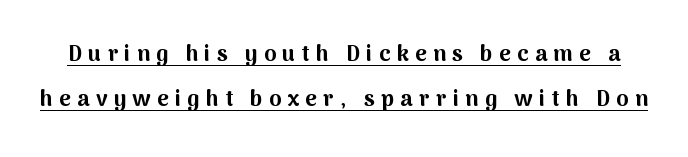
The image shows 22 px bold type, upright; set loose line spacing (2.06x), unusually wide letter spacing (+0.29 em), underlined.
